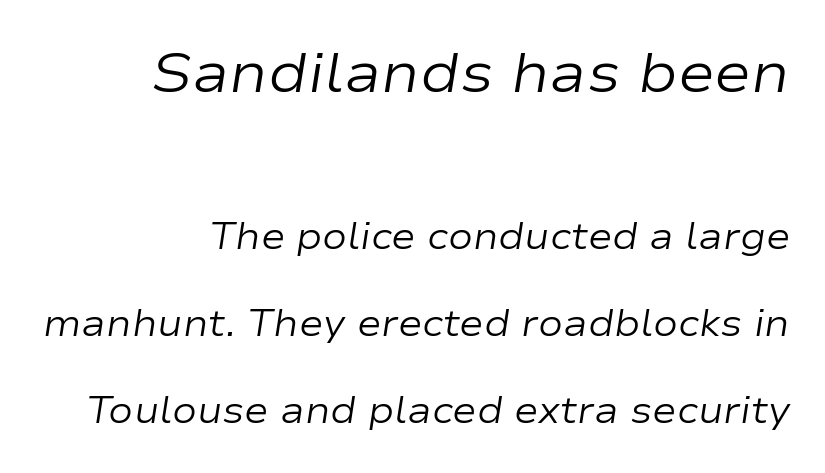
The image shows 56 px regular-weight, wide type, italic (leaning right); set right-aligned, loose line spacing (2.35x), normal letter spacing, not underlined; the first (top) block is 1.51x larger; low stroke contrast and a medium x-height.
